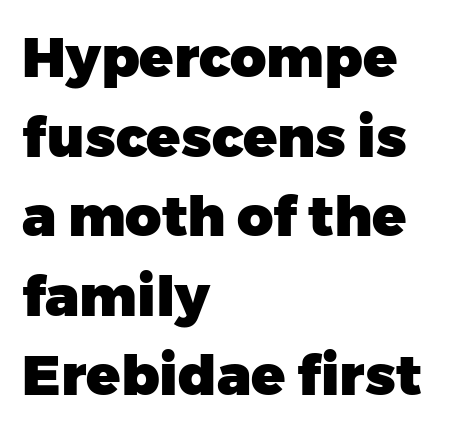
The image shows 56 px heavy sans-serif type, upright; set left-aligned, normal line spacing (1.42x), normal letter spacing, not underlined; low stroke contrast and a medium x-height.
